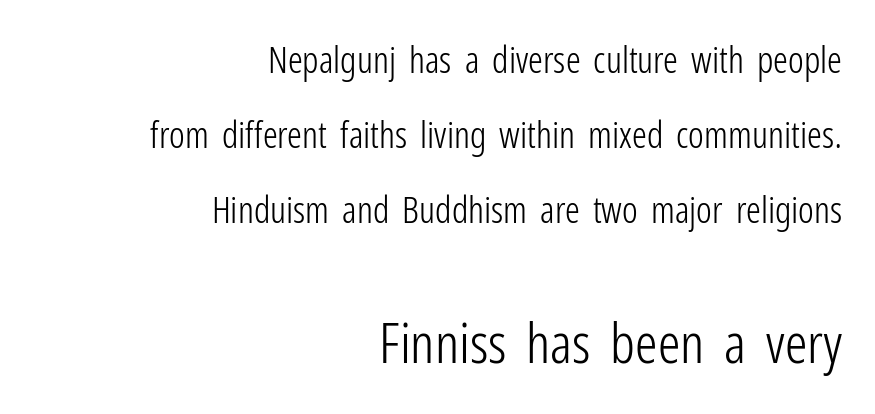
This rendering features lettering with no underline. Do the characters align in a grid? No, the font is proportional. Upright lettering throughout. The letters carry no serifs — their stems end cleanly without finishing strokes. Of the two passages, the one underneath uses the larger point size. The weight tops out at a normal text grade.
